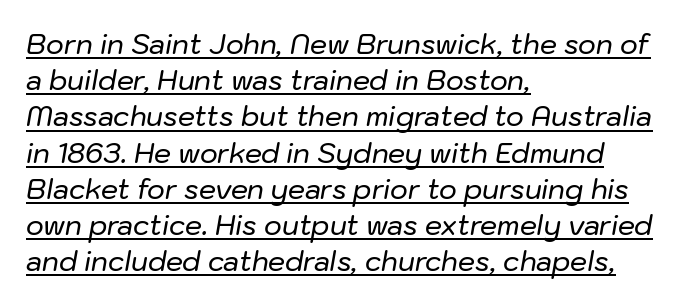
Slanted lettering throughout. This sample keeps an unexceptional amount of space between lines. Short and long lines alike share a common starting point at left. The rendering uses the underline text-decoration.
